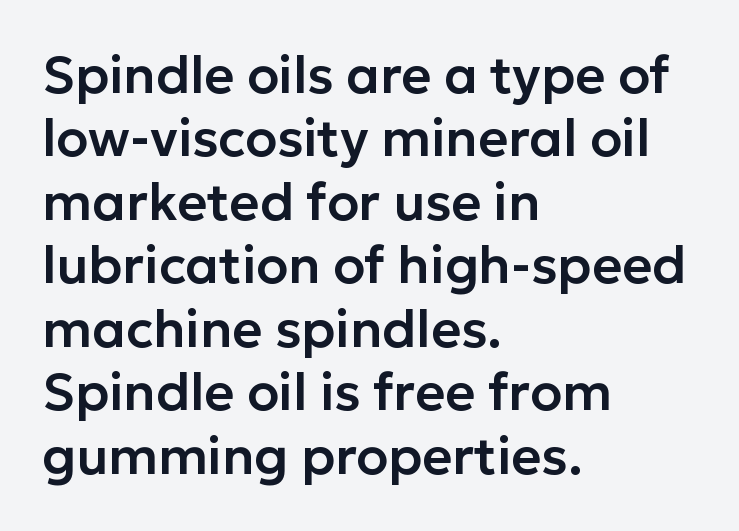
The image shows 52 px sans-serif type, upright; set left-aligned, line spacing 1.22x, normal letter spacing, not underlined; low stroke contrast and a medium x-height.
